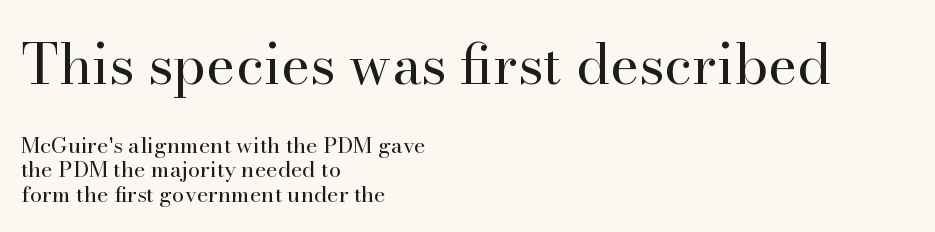
Q: Is the text bold? A: No.
Q: Is the text italic (slanted)? A: No, it is upright.
Q: Is the typeface a serif or a sans-serif typeface? A: Serif.
Q: Is the text underlined? A: No.
Q: How is the paragraph aligned? A: Left-aligned.
Q: Is the spacing between letters normal or unusually wide? A: Normal.
Q: Is the spacing between lines tight, normal or loose? A: Tight.
Q: Which block of text is set in a larger size, the first (top) or the second (bottom)? A: The first (top) one.
Q: Width (condensed, normal, or wide)? A: Normal.
Q: Stroke contrast? A: High.
Q: x-height? A: Small.
Q: Monospaced? A: No.
